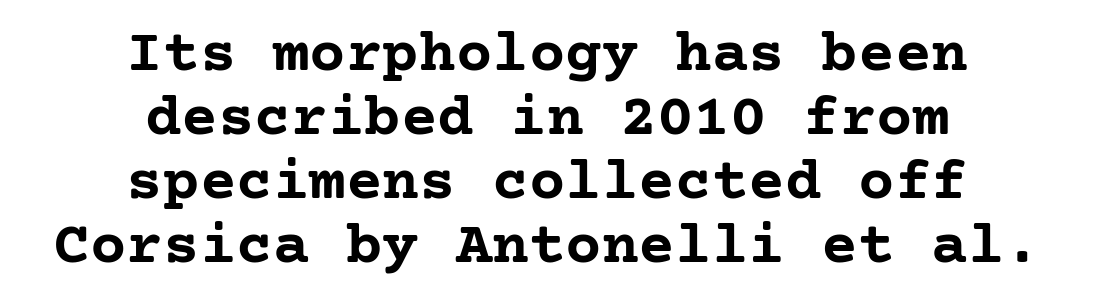
{"serif": "yes", "italic": "no", "bold": "yes", "weight": "semibold", "width": "normal", "stroke_contrast": "low", "x_height": "medium", "underline": "no", "align": "center", "line_spacing": "tight", "line_spacing_ratio": 1.05, "letter_spacing": "normal", "letter_spacing_em": 0.0, "glyph_px": 61}
